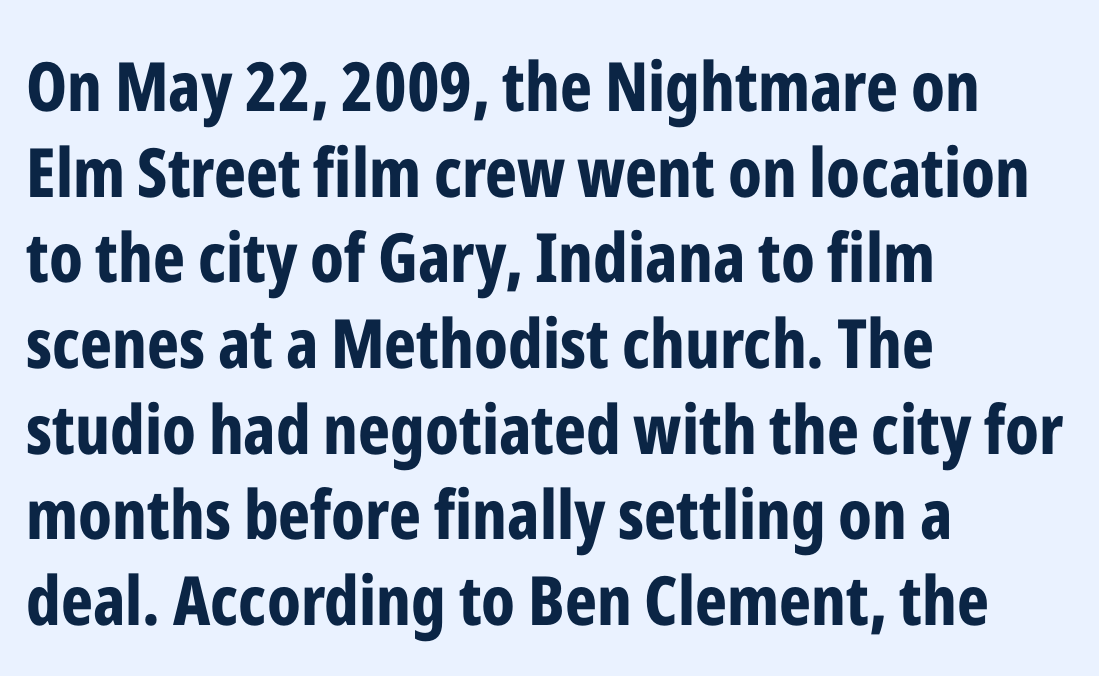
Students, note that the glyphs here touch the page at normal intervals. You can tell from the bare stems that sans-serif type was used. The passage is arranged the way most books set body copy — flush left. It's the straight-up-and-down kind of type. Students, this is bold: see how much ink each stroke carries.
